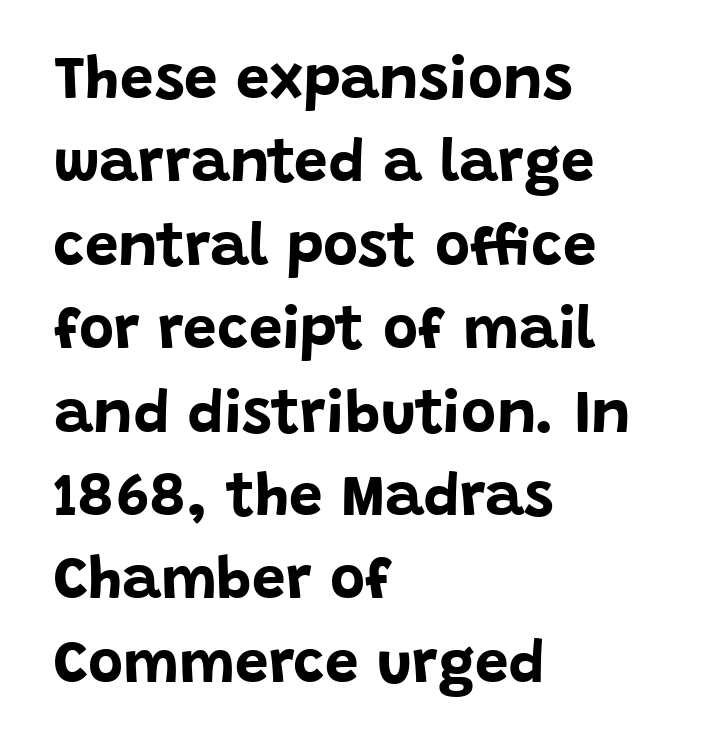
Q: Is the text bold? A: Yes.
Q: Is the text italic (slanted)? A: No, it is upright.
Q: Is the typeface a serif or a sans-serif typeface? A: Sans-serif.
Q: Is the text underlined? A: No.
Q: How is the paragraph aligned? A: Left-aligned.
Q: Is the spacing between letters normal or unusually wide? A: Normal.
Q: Is the spacing between lines tight, normal or loose? A: Normal.
Q: Width (condensed, normal, or wide)? A: Normal.
Q: Stroke contrast? A: Low.
Q: x-height? A: Large.
Q: Monospaced? A: No.
